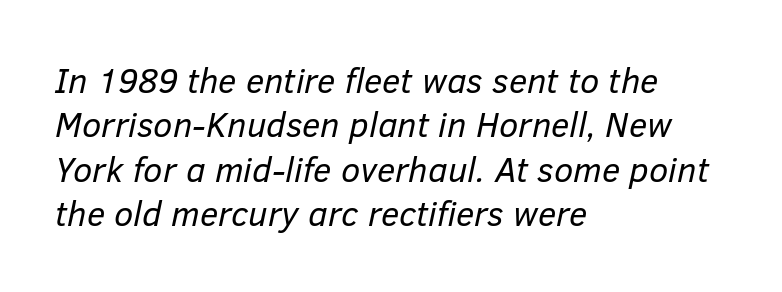
{"italic": "yes", "lean": "right", "slant_degrees": 12, "bold": "no", "weight": "regular", "width": "normal", "stroke_contrast": "low", "x_height": "medium", "monospaced": "no", "underline": "no", "align": "left", "line_spacing": "normal", "line_spacing_ratio": 1.27, "letter_spacing": "normal", "letter_spacing_em": 0.0, "glyph_px": 35}
